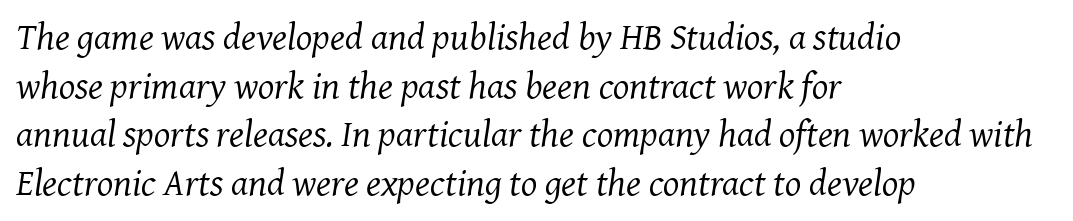
The image shows 38 px regular-weight serif type, italic (leaning right); set left-aligned, normal line spacing (1.28x), normal letter spacing, not underlined; medium stroke contrast and a medium x-height.
